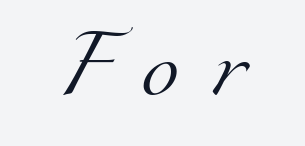
Q: Is the text bold? A: No.
Q: Is the typeface a serif or a sans-serif typeface? A: Serif.
Q: Is the text underlined? A: No.
Q: Is the spacing between letters normal or unusually wide? A: Unusually wide.
Q: Width (condensed, normal, or wide)? A: Normal.
Q: Stroke contrast? A: Medium.
Q: x-height? A: Small.
Q: Monospaced? A: No.
